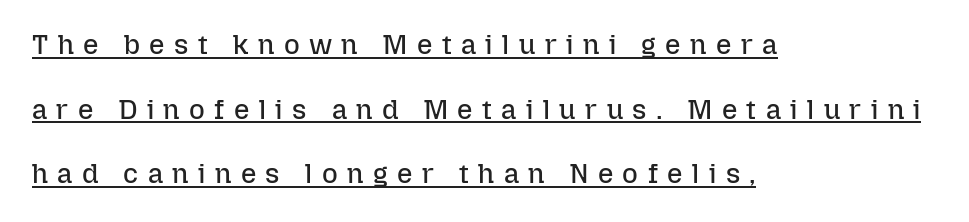
The image shows 27 px text type, upright; set left-aligned, loose line spacing (2.39x), unusually wide letter spacing (+0.35 em), underlined.
